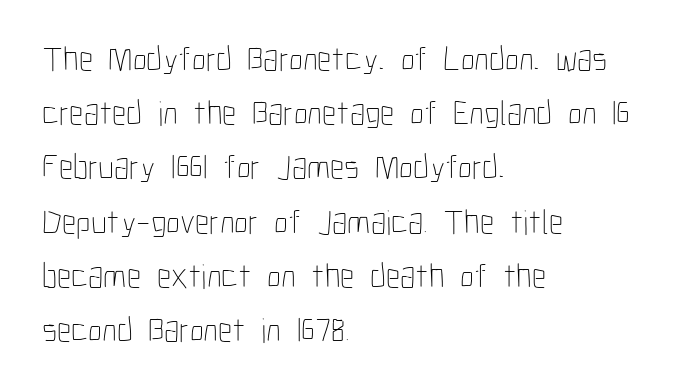
Q: Is the text bold? A: No.
Q: Is the text italic (slanted)? A: No, it is upright.
Q: Is the text underlined? A: No.
Q: How is the paragraph aligned? A: Left-aligned.
Q: Is the spacing between letters normal or unusually wide? A: Normal.
Q: Is the spacing between lines tight, normal or loose? A: Normal.
Q: Width (condensed, normal, or wide)? A: Condensed.
Q: Stroke contrast? A: Low.
Q: x-height? A: Medium.
Q: Monospaced? A: No.
